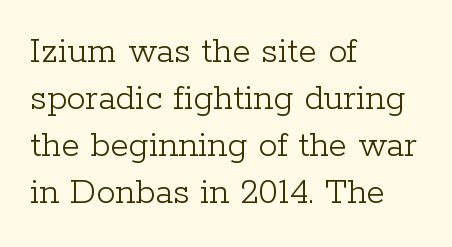
{"serif": "yes", "italic": "no", "bold": "no", "weight": "light", "width": "normal", "stroke_contrast": "low", "x_height": "medium", "monospaced": "no", "underline": "no", "align": "left", "line_spacing_ratio": 1.24, "letter_spacing": "normal", "letter_spacing_em": 0.0, "glyph_px": 38}
